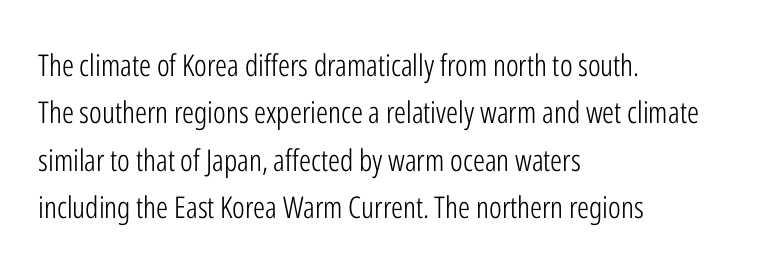
{"serif": "no", "italic": "no", "bold": "no", "weight": "light", "width": "condensed", "stroke_contrast": "low", "x_height": "medium", "monospaced": "no", "underline": "no", "align": "left", "line_spacing": "normal", "line_spacing_ratio": 1.58, "letter_spacing": "normal", "letter_spacing_em": 0.0, "glyph_px": 30}
